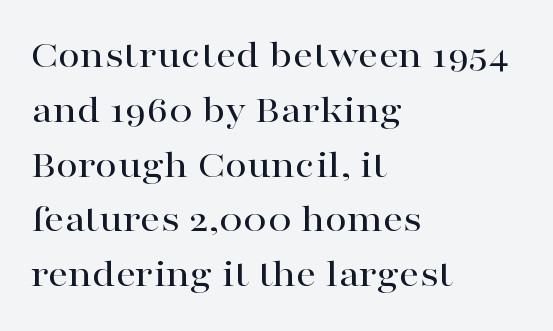
A typesetter would call this leading conventional body-copy spacing. This is roman type, the default non-slanted kind. The face used here is proportionally spaced, like ordinary book or web type. In terms of letterform style, serifs are clearly present. Check the space under the baseline: it is left empty. You could call the tracking neutral — neither tight nor loose.
